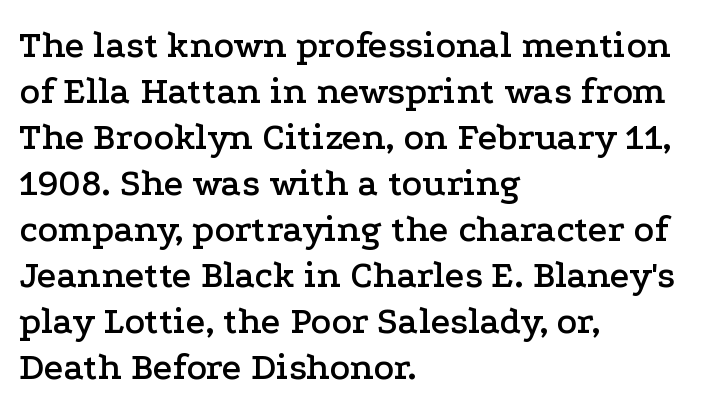
In CSS terms this would be text-align: left. Notice how the stems are strictly vertical — no italics here. A serif font was chosen for this passage. You could not count columns in this text — the font is proportionally spaced. The strip under each line holds only bare page.
